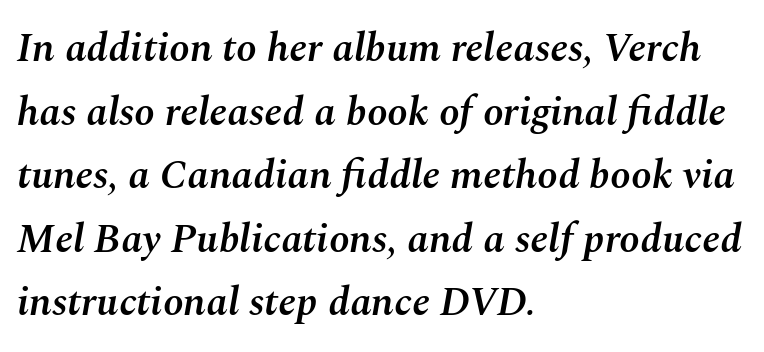
Q: Is the text bold? A: Semi-bold.
Q: Is the text italic (slanted)? A: Yes, it leans right by about 10 degrees.
Q: Is the text underlined? A: No.
Q: How is the paragraph aligned? A: Left-aligned.
Q: Is the spacing between letters normal or unusually wide? A: Normal.
Q: Is the spacing between lines tight, normal or loose? A: Normal.
Q: Width (condensed, normal, or wide)? A: Normal.
Q: Stroke contrast? A: Medium.
Q: x-height? A: Medium.
Q: Monospaced? A: No.
